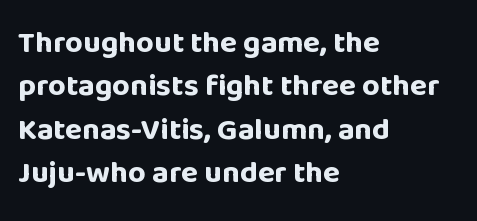
The lines are quadded left. The block of text has a typical density, with ordinary space between rows. Ordinary non-slanted type is in use. What kind of face is this? One without serifs — a sans.
